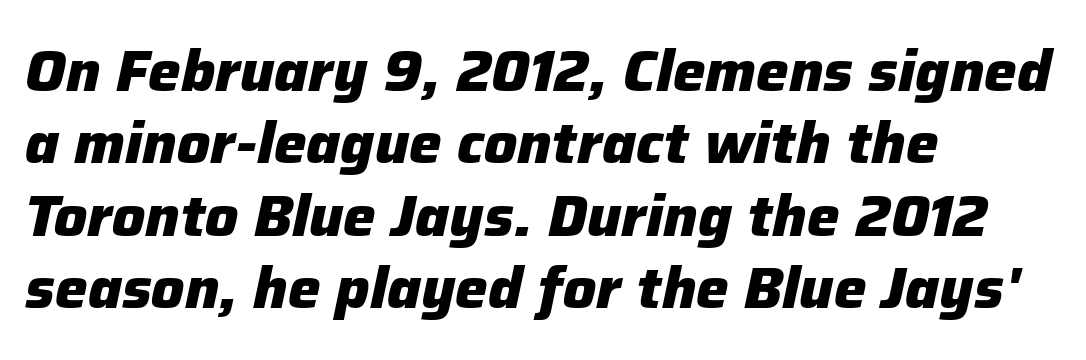
Q: Is the text bold? A: Yes.
Q: Is the text italic (slanted)? A: Yes, it leans right by about 12 degrees.
Q: Is the text underlined? A: No.
Q: How is the paragraph aligned? A: Left-aligned.
Q: Is the spacing between letters normal or unusually wide? A: Normal.
Q: Is the spacing between lines tight, normal or loose? A: Normal.
Q: Width (condensed, normal, or wide)? A: Normal.
Q: Stroke contrast? A: Low.
Q: x-height? A: Medium.
Q: Monospaced? A: No.
